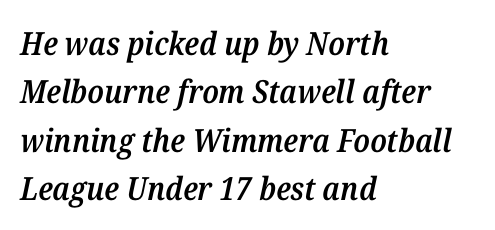
The image shows 32 px semibold serif type, italic (leaning right); set left-aligned, normal line spacing (1.51x), normal letter spacing, not underlined; medium stroke contrast and a medium x-height.
